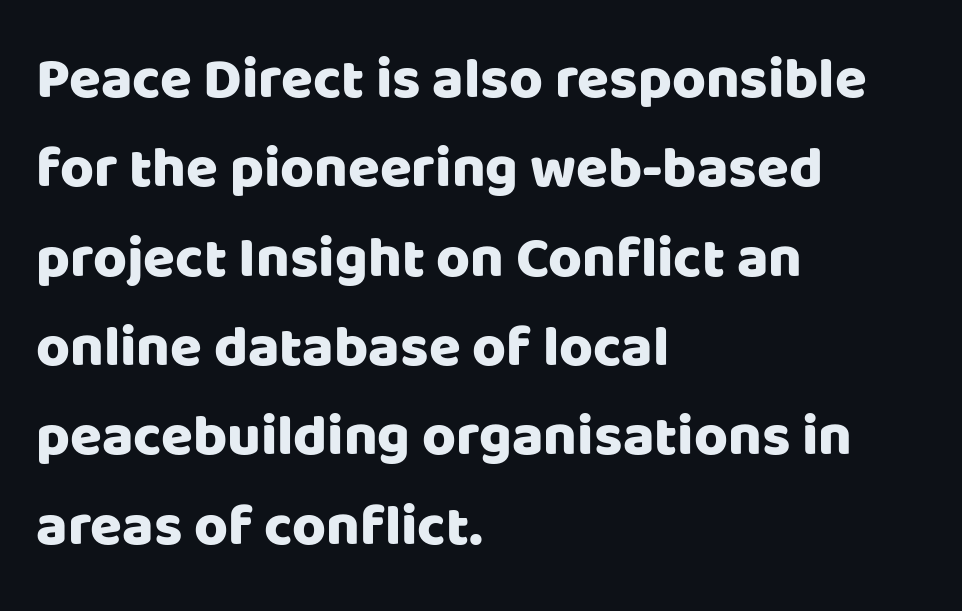
Q: Is the text italic (slanted)? A: No, it is upright.
Q: Is the typeface a serif or a sans-serif typeface? A: Sans-serif.
Q: Is the text underlined? A: No.
Q: How is the paragraph aligned? A: Left-aligned.
Q: Is the spacing between letters normal or unusually wide? A: Normal.
Q: Is the spacing between lines tight, normal or loose? A: Normal.
Q: Width (condensed, normal, or wide)? A: Normal.
Q: Stroke contrast? A: Low.
Q: x-height? A: Large.
Q: Monospaced? A: No.
